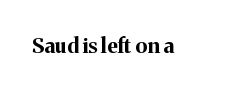
The image shows 21 px bold type, upright; set normal letter spacing, not underlined.
